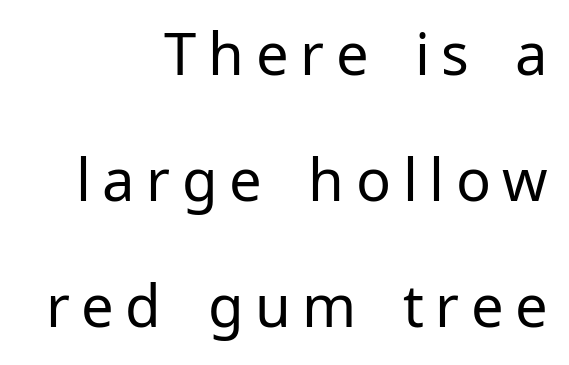
Q: Is the text bold? A: No.
Q: Is the text italic (slanted)? A: No, it is upright.
Q: Is the typeface a serif or a sans-serif typeface? A: Sans-serif.
Q: Is the text underlined? A: No.
Q: How is the paragraph aligned? A: Right-aligned.
Q: Is the spacing between letters normal or unusually wide? A: Unusually wide.
Q: Is the spacing between lines tight, normal or loose? A: Loose.
Q: Width (condensed, normal, or wide)? A: Normal.
Q: Stroke contrast? A: Low.
Q: x-height? A: Medium.
Q: Monospaced? A: No.
